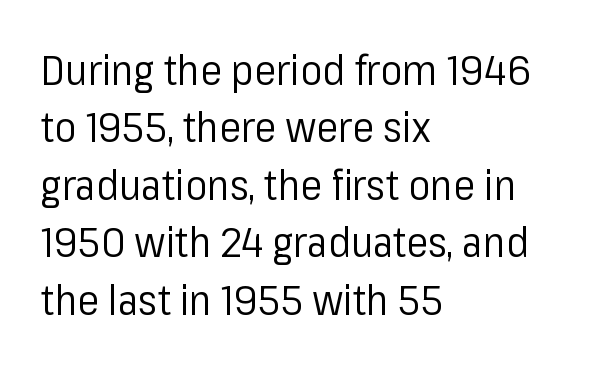
The image shows 41 px regular-weight sans-serif type, upright; set left-aligned, normal line spacing (1.4x), normal letter spacing, not underlined; low stroke contrast and a medium x-height.
